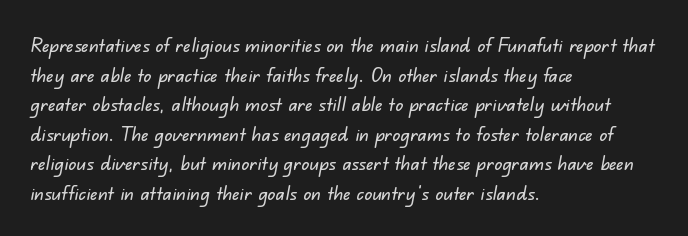
The image shows 20 px text type; set left-aligned, normal line spacing (1.48x), normal letter spacing, not underlined.
